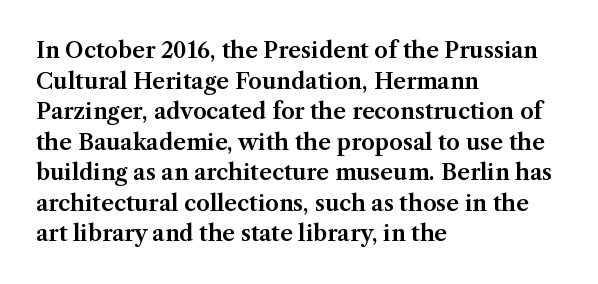
If you drew a line through each stem, it would be perfectly vertical. Honestly, the letter spacing is just normal — you wouldn't notice it. The words here are not underlined. Notice how the passage keeps a crisp vertical edge on the left only. Interline gaps are of average width in this sample.
